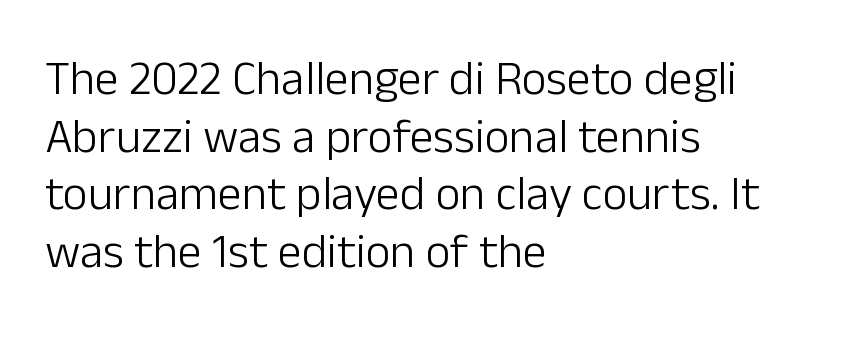
These lines are rendered in a variable-pitch font. The characters are drawn with everyday or finer stroke widths. Just letters on the line, the space beneath them empty. Typeset ragged right — the left edge is the straight one. In terms of letterspacing, this is plain default setting.
